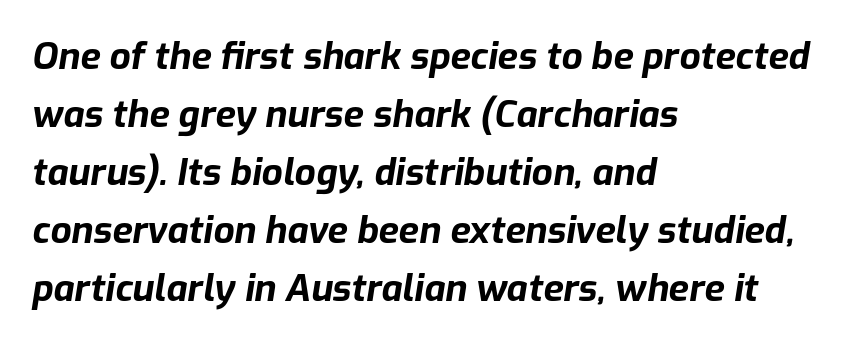
The image shows 37 px bold type, italic (leaning right); set left-aligned, normal line spacing (1.57x), normal letter spacing, not underlined; low stroke contrast and a medium x-height.
